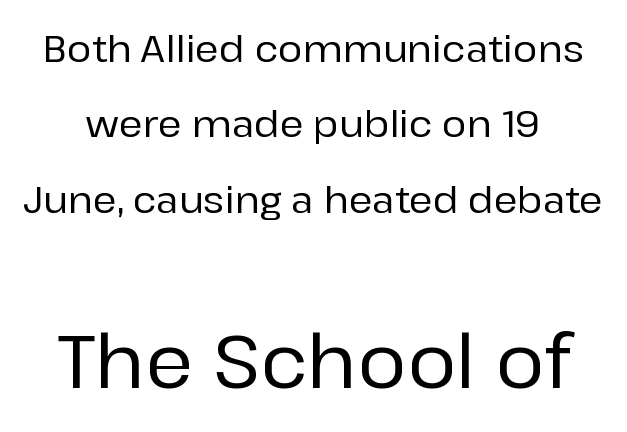
The image shows 74 px sans-serif type, upright; set loose line spacing (2.04x), normal letter spacing, not underlined; the second (bottom) block is 2.0x larger; low stroke contrast and a medium x-height.
